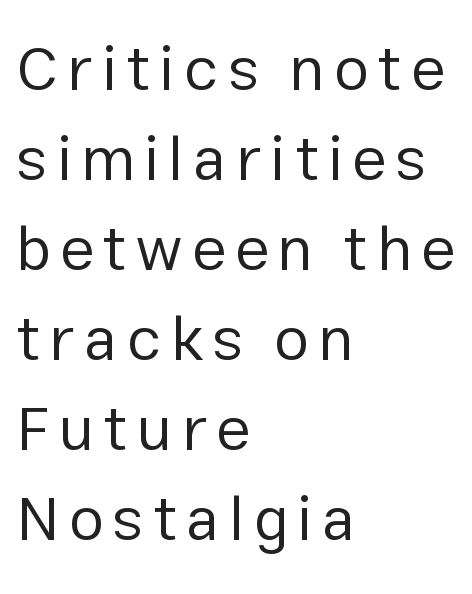
The image shows 63 px regular-weight sans-serif type, upright; set left-aligned, normal line spacing (1.43x), not underlined; low stroke contrast and a medium x-height.
